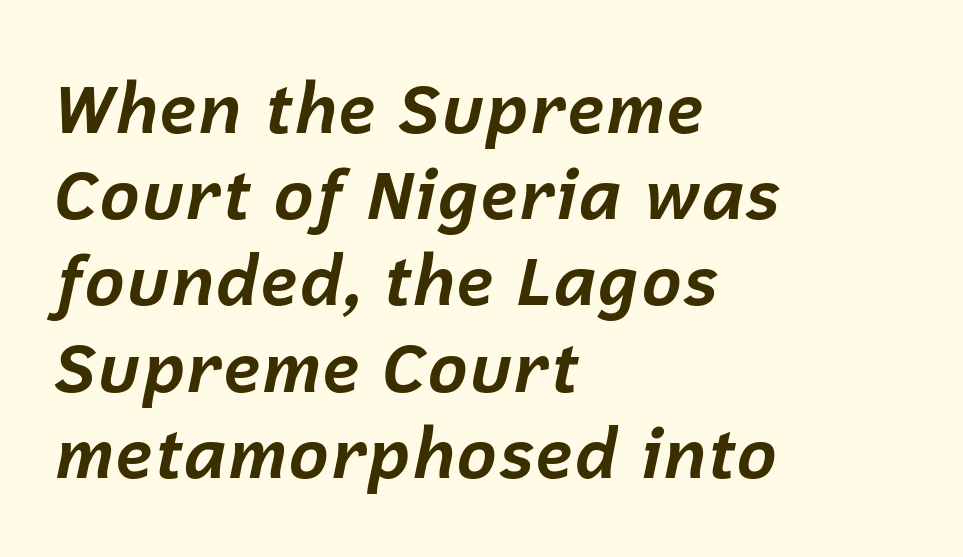
Q: Is the text bold? A: Yes.
Q: Is the text italic (slanted)? A: Yes, it leans right by about 12 degrees.
Q: Is the text underlined? A: No.
Q: How is the paragraph aligned? A: Left-aligned.
Q: Is the spacing between letters normal or unusually wide? A: Normal.
Q: Is the spacing between lines tight, normal or loose? A: Normal.
Q: Width (condensed, normal, or wide)? A: Normal.
Q: Stroke contrast? A: Low.
Q: x-height? A: Medium.
Q: Monospaced? A: No.
